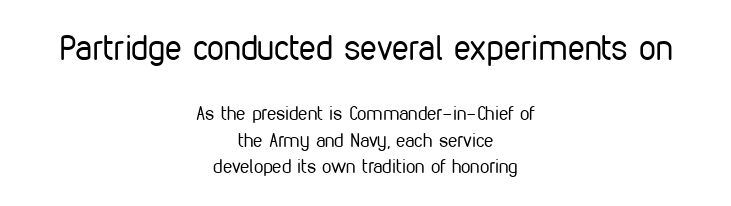
Q: Is the text bold? A: No.
Q: Is the text italic (slanted)? A: No, it is upright.
Q: Is the typeface a serif or a sans-serif typeface? A: Sans-serif.
Q: Is the text underlined? A: No.
Q: How is the paragraph aligned? A: Centered.
Q: Is the spacing between letters normal or unusually wide? A: Normal.
Q: Is the spacing between lines tight, normal or loose? A: Normal.
Q: Which block of text is set in a larger size, the first (top) or the second (bottom)? A: The first (top) one.
Q: Width (condensed, normal, or wide)? A: Condensed.
Q: Stroke contrast? A: Low.
Q: x-height? A: Medium.
Q: Monospaced? A: No.
